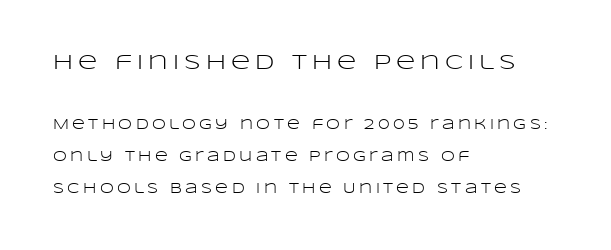
{"italic": "no", "bold": "no", "underline": "no", "align": "left", "line_spacing": "loose", "line_spacing_ratio": 2.29, "letter_spacing": "wide", "letter_spacing_em": 0.24, "larger_block": "first", "size_ratio": 1.5, "glyph_px": 21}
